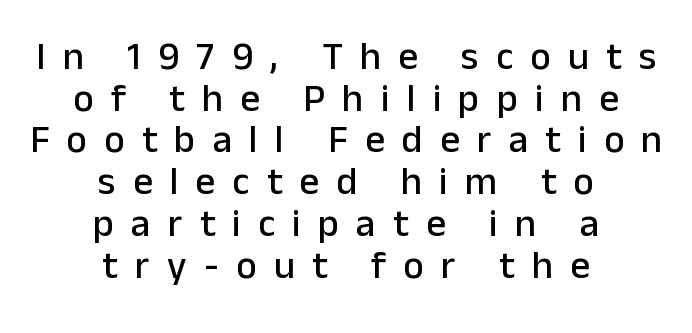
The image shows 39 px sans-serif type, upright; set centered, tight line spacing (1.07x), unusually wide letter spacing (+0.44 em), not underlined; low stroke contrast and a medium x-height.
